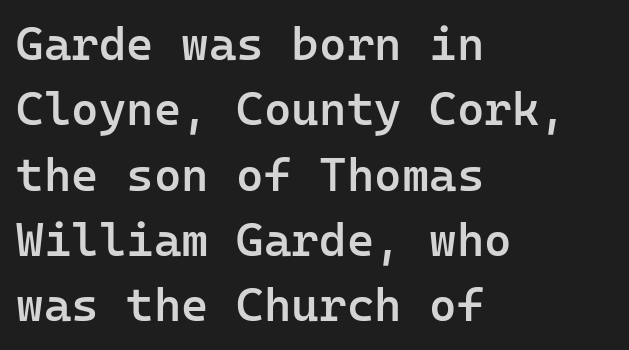
Q: Is the text bold? A: Semi-bold.
Q: Is the text italic (slanted)? A: No, it is upright.
Q: Is the typeface a serif or a sans-serif typeface? A: Sans-serif.
Q: Is the text underlined? A: No.
Q: How is the paragraph aligned? A: Left-aligned.
Q: Is the spacing between letters normal or unusually wide? A: Normal.
Q: Is the spacing between lines tight, normal or loose? A: Normal.
Q: Width (condensed, normal, or wide)? A: Normal.
Q: Stroke contrast? A: Low.
Q: x-height? A: Medium.
Q: Monospaced? A: Yes.
